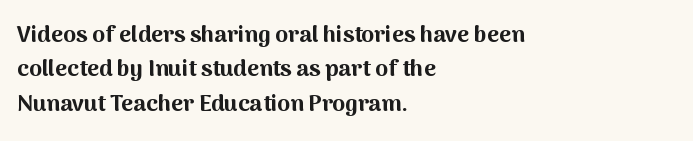
Q: Is the text bold? A: Yes.
Q: Is the text italic (slanted)? A: No, it is upright.
Q: Is the text underlined? A: No.
Q: How is the paragraph aligned? A: Left-aligned.
Q: Is the spacing between letters normal or unusually wide? A: Normal.
Q: Is the spacing between lines tight, normal or loose? A: Normal.
